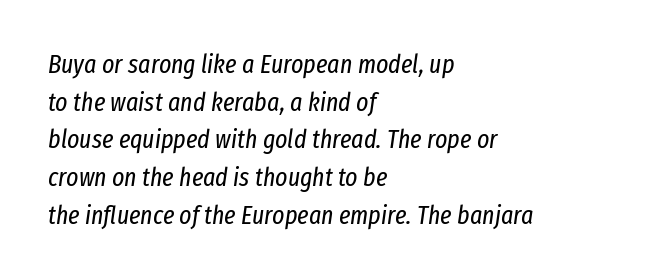
{"italic": "yes", "lean": "right", "slant_degrees": 8, "bold": "no", "underline": "no", "align": "left", "line_spacing": "normal", "line_spacing_ratio": 1.45, "letter_spacing": "normal", "letter_spacing_em": 0.0, "glyph_px": 26}
